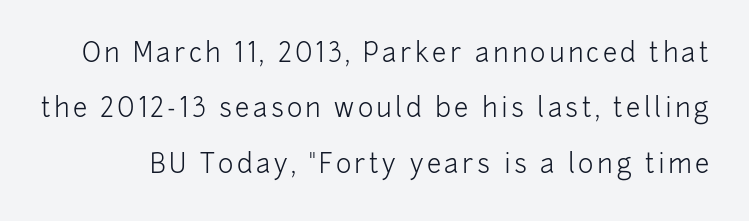
{"italic": "no", "bold": "no", "underline": "no", "line_spacing": "loose", "line_spacing_ratio": 2.13, "glyph_px": 26}
